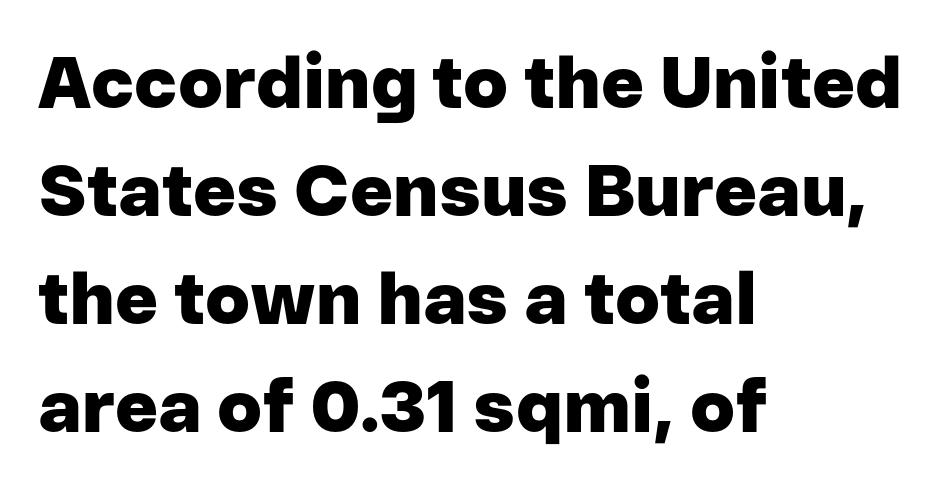
Q: Is the text bold? A: Yes.
Q: Is the text italic (slanted)? A: No, it is upright.
Q: Is the typeface a serif or a sans-serif typeface? A: Sans-serif.
Q: Is the text underlined? A: No.
Q: How is the paragraph aligned? A: Left-aligned.
Q: Is the spacing between letters normal or unusually wide? A: Normal.
Q: Is the spacing between lines tight, normal or loose? A: Normal.
Q: Width (condensed, normal, or wide)? A: Normal.
Q: Stroke contrast? A: Low.
Q: x-height? A: Medium.
Q: Monospaced? A: No.
